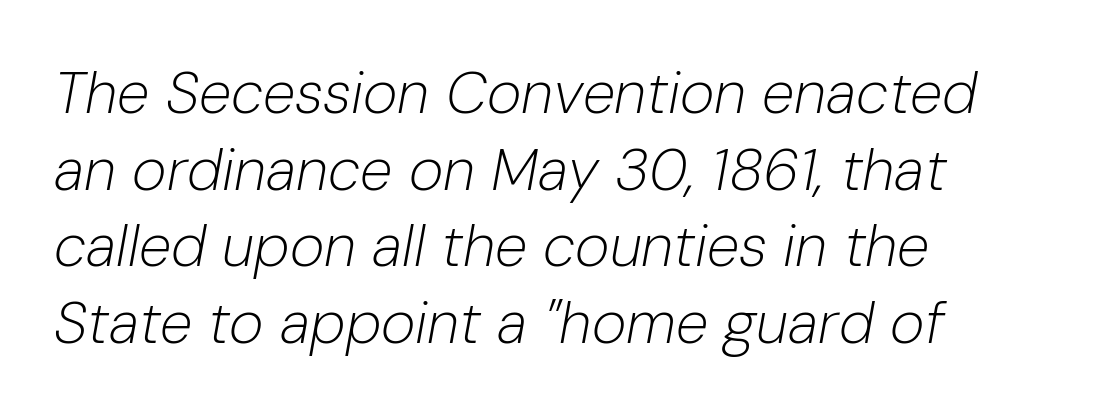
Q: Is the text bold? A: No.
Q: Is the text italic (slanted)? A: Yes, it leans right by about 10 degrees.
Q: Is the text underlined? A: No.
Q: How is the paragraph aligned? A: Left-aligned.
Q: Is the spacing between letters normal or unusually wide? A: Normal.
Q: Is the spacing between lines tight, normal or loose? A: Normal.
Q: Width (condensed, normal, or wide)? A: Normal.
Q: Stroke contrast? A: Low.
Q: x-height? A: Medium.
Q: Monospaced? A: No.
